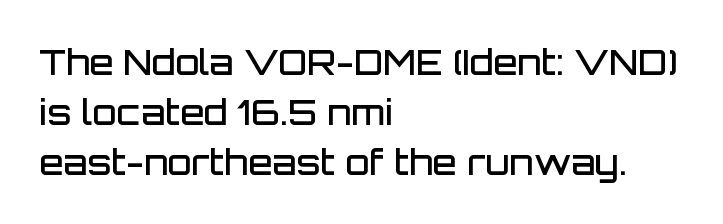
Q: Is the text bold? A: Semi-bold.
Q: Is the text italic (slanted)? A: No, it is upright.
Q: Is the typeface a serif or a sans-serif typeface? A: Sans-serif.
Q: Is the text underlined? A: No.
Q: How is the paragraph aligned? A: Left-aligned.
Q: Is the spacing between letters normal or unusually wide? A: Normal.
Q: Is the spacing between lines tight, normal or loose? A: Normal.
Q: Width (condensed, normal, or wide)? A: Normal.
Q: Stroke contrast? A: Low.
Q: x-height? A: Large.
Q: Monospaced? A: No.
